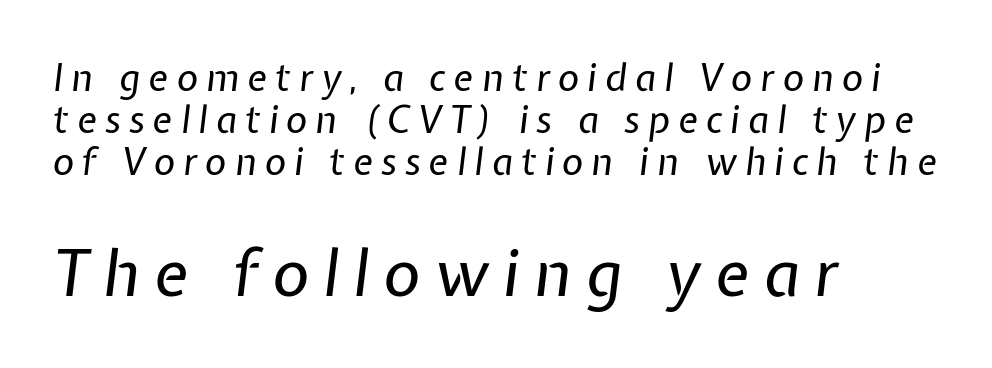
{"italic": "yes", "lean": "right", "slant_degrees": 7, "bold": "no", "weight": "regular", "width": "normal", "stroke_contrast": "low", "x_height": "medium", "monospaced": "no", "underline": "no", "align": "left", "line_spacing": "tight", "line_spacing_ratio": 1.13, "letter_spacing": "wide", "letter_spacing_em": 0.22, "larger_block": "second", "size_ratio": 1.73, "glyph_px": 64}
